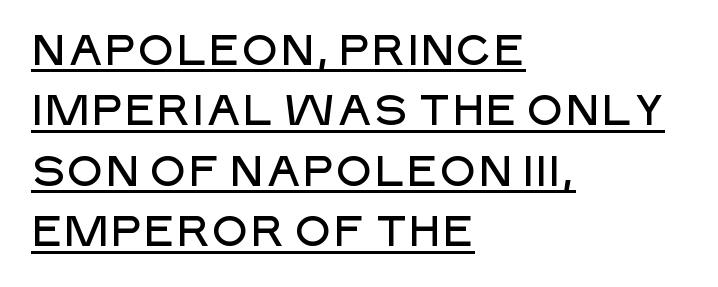
Nothing sits at the stroke ends, so this counts as sans-serif. You could not count columns in this text — the font is proportionally spaced. A typesetter would mark this as roman, not italic. Every row of glyphs begins at an identical x-position on the left. Every word sits above its own underline. Inter-character spacing is left at the font's built-in metrics.
